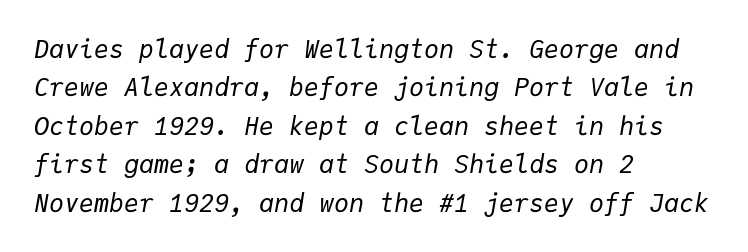
The image shows 25 px text type, italic (leaning right); set left-aligned, normal line spacing (1.54x), normal letter spacing, not underlined.
